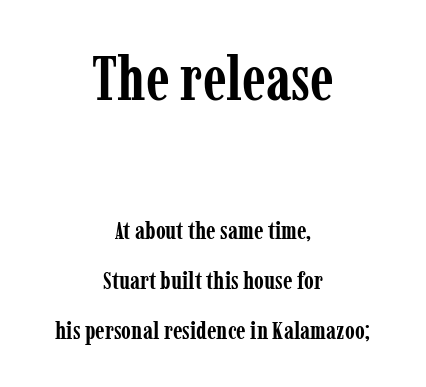
{"serif": "yes", "italic": "no", "bold": "yes", "weight": "semibold", "width": "condensed", "stroke_contrast": "low", "x_height": "medium", "monospaced": "no", "underline": "no", "align": "center", "line_spacing": "loose", "line_spacing_ratio": 2.0, "letter_spacing": "normal", "letter_spacing_em": 0.0, "larger_block": "first", "size_ratio": 2.48, "glyph_px": 62}
